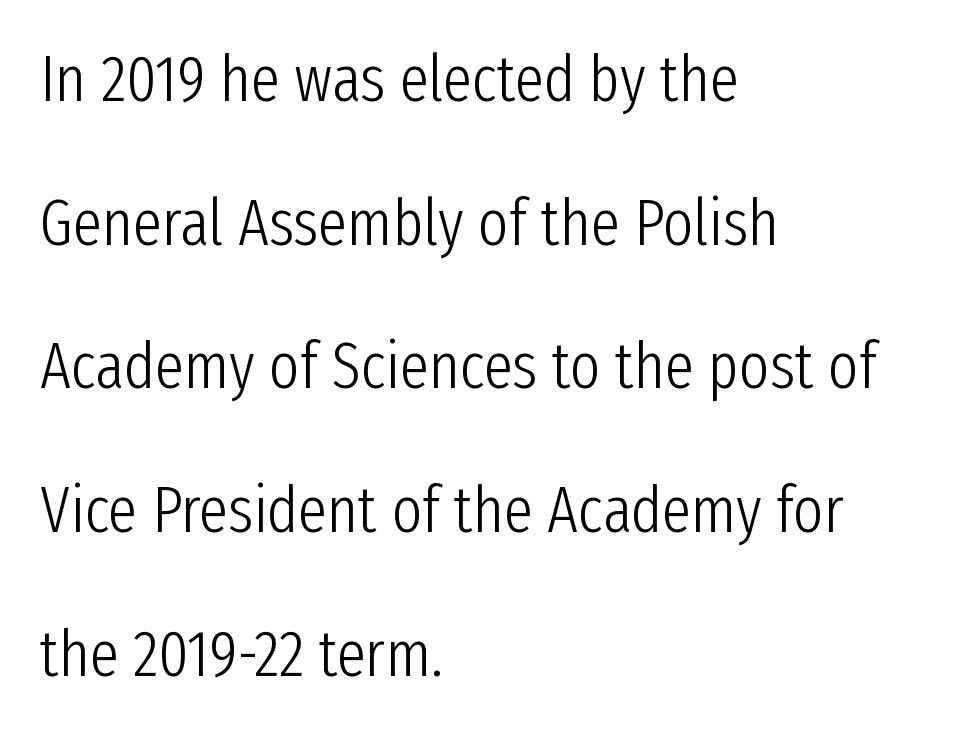
Q: Is the text bold? A: No.
Q: Is the text italic (slanted)? A: No, it is upright.
Q: Is the typeface a serif or a sans-serif typeface? A: Sans-serif.
Q: Is the text underlined? A: No.
Q: How is the paragraph aligned? A: Left-aligned.
Q: Is the spacing between letters normal or unusually wide? A: Normal.
Q: Is the spacing between lines tight, normal or loose? A: Loose.
Q: Width (condensed, normal, or wide)? A: Condensed.
Q: Stroke contrast? A: Low.
Q: x-height? A: Medium.
Q: Monospaced? A: No.
